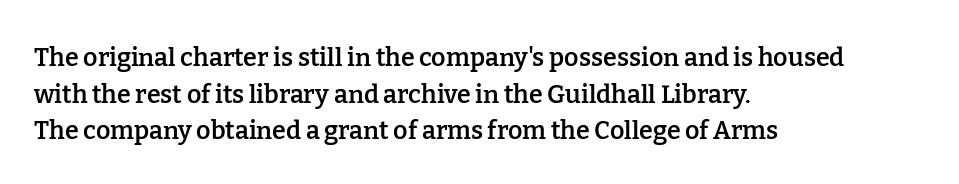
The gaps between neighbouring characters are ordinary and unremarkable. Clear beneath every line of the passage. The lettering holds an erect, upright posture throughout. Line starts are locked; line ends wander.
